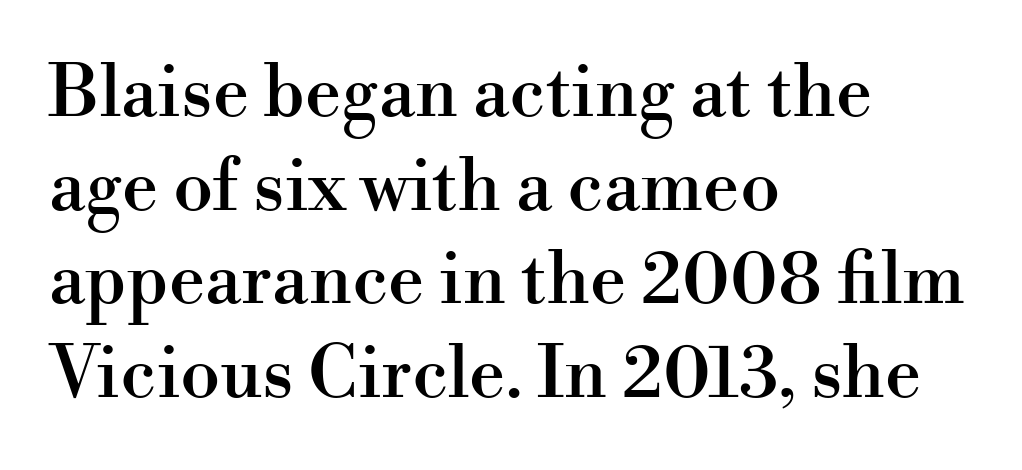
The image shows 72 px serif type, upright; set left-aligned, normal line spacing (1.3x), normal letter spacing, not underlined; high stroke contrast and a small x-height.
